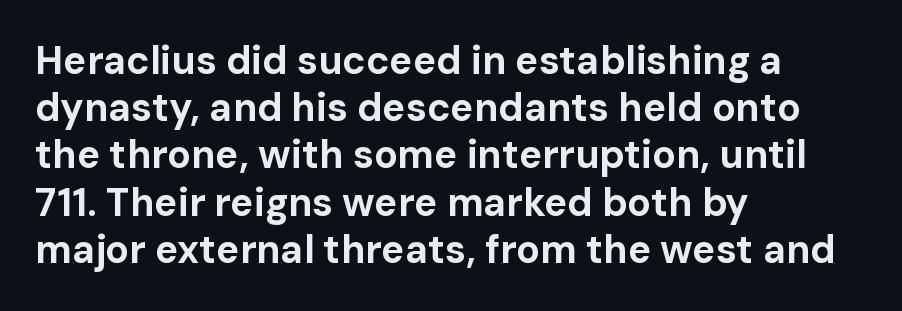
The image shows 39 px bold sans-serif type, upright; set left-aligned, line spacing 1.21x, normal letter spacing, not underlined; low stroke contrast and a medium x-height.
